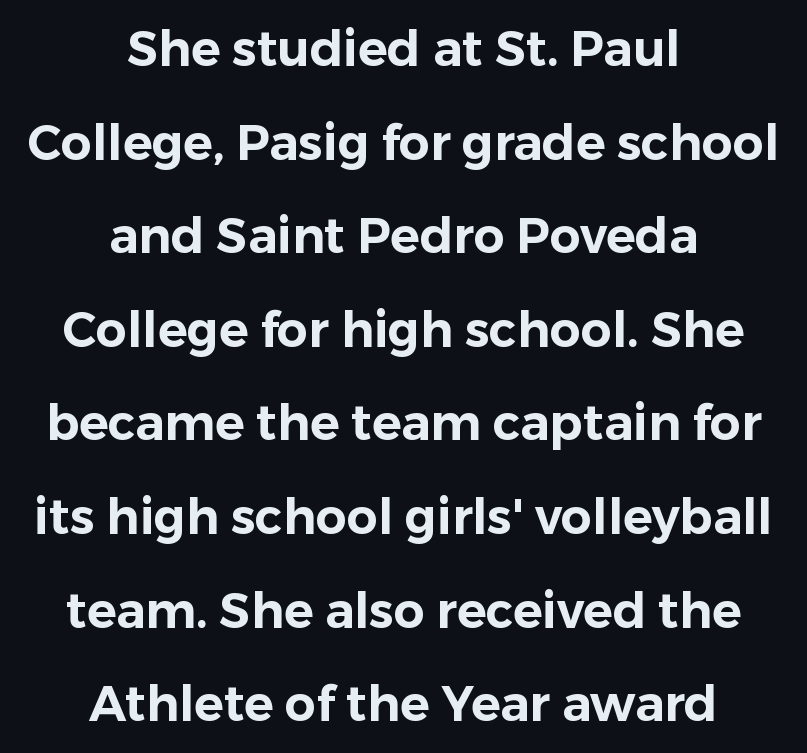
Rows of type keep a wide berth in the vertical direction. Reading down the block, each line starts at a different indent, mirrored at its end. How are the letters spaced? Ordinarily, with no added tracking. Check under the words: just untouched page.
